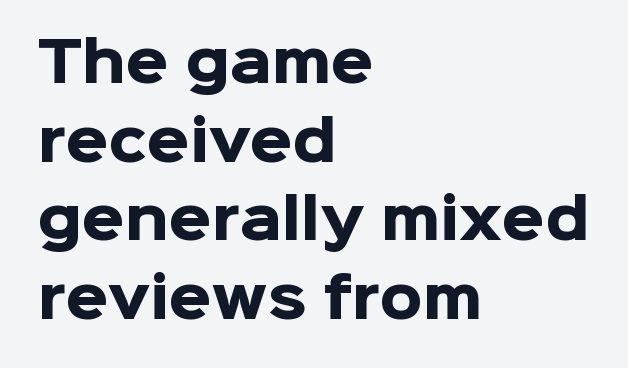
The image shows 55 px heavy sans-serif type, upright; set left-aligned, normal line spacing (1.43x), normal letter spacing, not underlined; low stroke contrast and a medium x-height.
